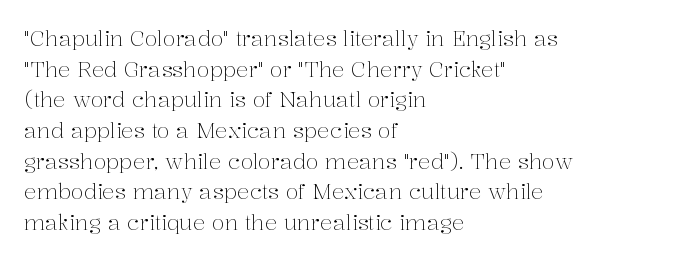
Q: Is the text bold? A: No.
Q: Is the text italic (slanted)? A: No, it is upright.
Q: Is the text underlined? A: No.
Q: How is the paragraph aligned? A: Left-aligned.
Q: Is the spacing between letters normal or unusually wide? A: Normal.
Q: Is the spacing between lines tight, normal or loose? A: Normal.
